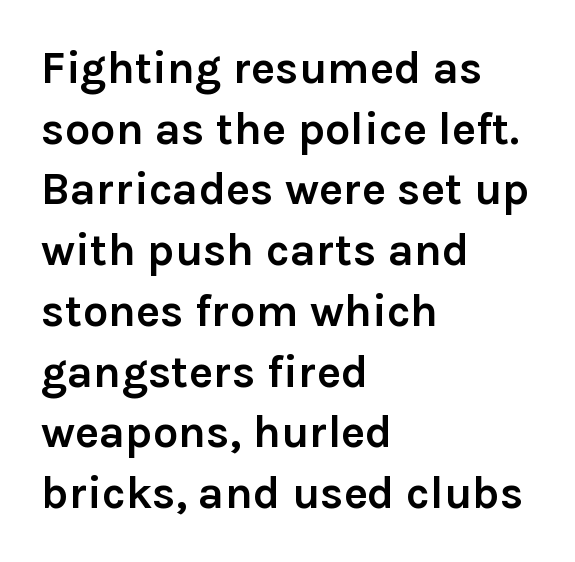
The image shows 45 px semibold sans-serif type, upright; set left-aligned, normal line spacing (1.35x), normal letter spacing, not underlined; low stroke contrast and a medium x-height.
